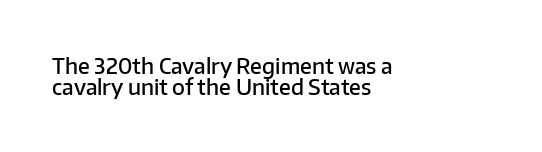
This sample is left-justified, so line endings fall wherever the words run out. The space directly below the letters is spotless. Ascenders rise straight up at ninety degrees. Set as a demibold, roughly 600 on the weight scale.
